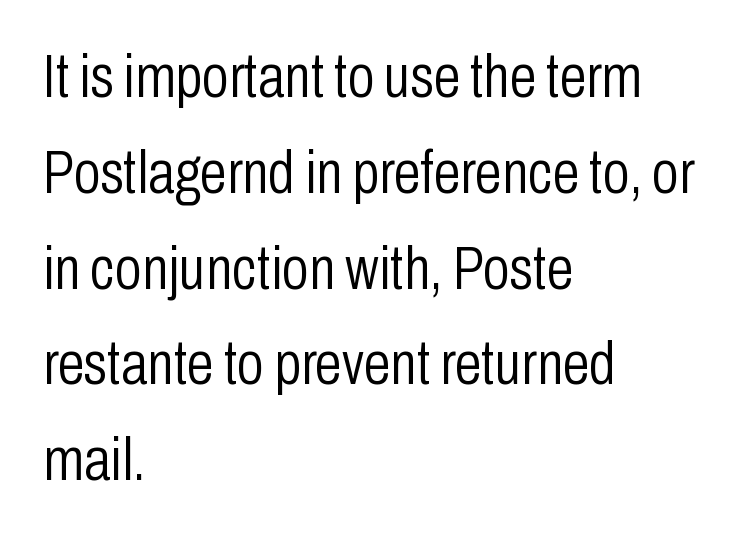
The image shows 61 px light, condensed sans-serif type, upright; set left-aligned, normal line spacing (1.57x), normal letter spacing, not underlined; low stroke contrast and a medium x-height.
